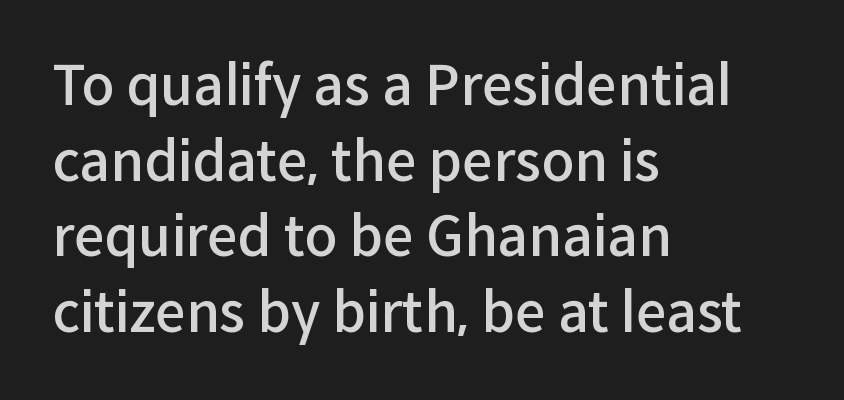
{"serif": "no", "italic": "no", "bold": "semi", "weight": "semibold", "width": "normal", "stroke_contrast": "low", "x_height": "medium", "monospaced": "no", "underline": "no", "align": "left", "line_spacing": "normal", "line_spacing_ratio": 1.4, "letter_spacing": "normal", "letter_spacing_em": 0.0, "glyph_px": 54}
